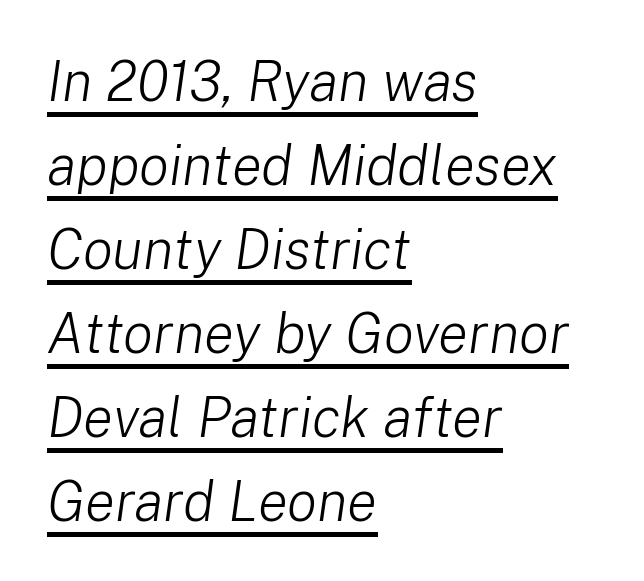
{"italic": "yes", "lean": "right", "slant_degrees": 8, "bold": "no", "weight": "light", "width": "normal", "stroke_contrast": "low", "x_height": "medium", "monospaced": "no", "underline": "yes", "align": "left", "line_spacing": "normal", "line_spacing_ratio": 1.5, "letter_spacing": "normal", "letter_spacing_em": 0.0, "glyph_px": 56}
